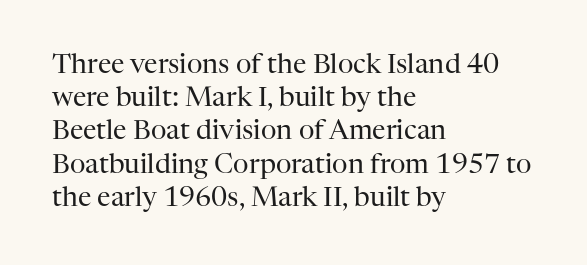
{"italic": "no", "bold": "no", "underline": "no", "align": "left", "line_spacing_ratio": 1.23, "letter_spacing": "normal", "letter_spacing_em": 0.0, "glyph_px": 27}
